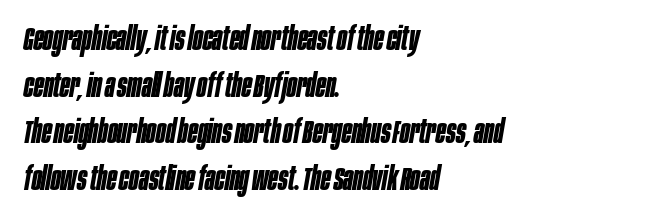
Q: Is the text bold? A: Yes.
Q: Is the text italic (slanted)? A: Yes, it leans right by about 10 degrees.
Q: Is the text underlined? A: No.
Q: How is the paragraph aligned? A: Left-aligned.
Q: Is the spacing between letters normal or unusually wide? A: Normal.
Q: Is the spacing between lines tight, normal or loose? A: Normal.
Q: Width (condensed, normal, or wide)? A: Condensed.
Q: Stroke contrast? A: Low.
Q: x-height? A: Large.
Q: Monospaced? A: No.
